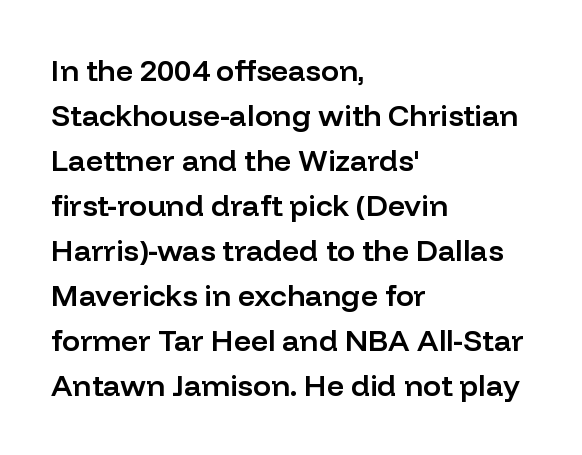
The image shows 30 px semibold sans-serif type, upright; set left-aligned, normal line spacing (1.5x), normal letter spacing, not underlined; low stroke contrast and a medium x-height.
